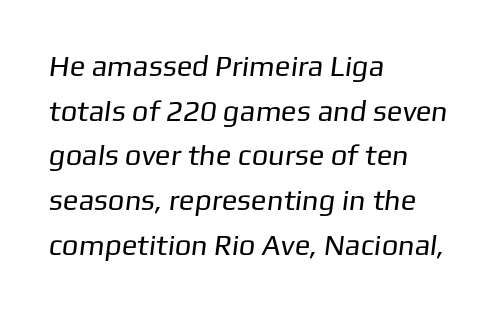
{"serif": "no", "bold": "no", "weight": "regular", "width": "normal", "stroke_contrast": "low", "x_height": "medium", "monospaced": "no", "underline": "no", "align": "left", "line_spacing": "normal", "line_spacing_ratio": 1.54, "letter_spacing": "normal", "letter_spacing_em": 0.0, "glyph_px": 29}
